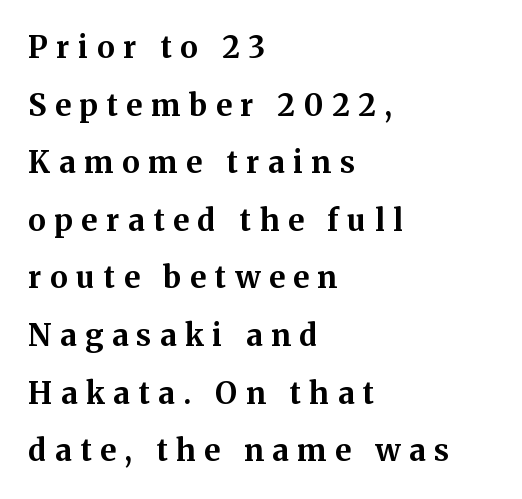
Descenders are the only things crossing below the line. Weight check: bold — yes, fully. This is roman type, the default non-slanted kind. What stands out about the letter spacing? Its width — letters are far apart. Spacing verdict: proportional, widths tailored to each character.
